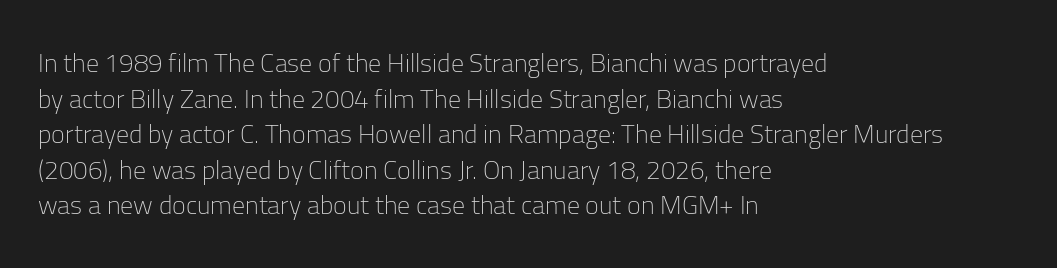
Q: Is the text bold? A: No.
Q: Is the text italic (slanted)? A: No, it is upright.
Q: Is the text underlined? A: No.
Q: How is the paragraph aligned? A: Left-aligned.
Q: Is the spacing between letters normal or unusually wide? A: Normal.
Q: Is the spacing between lines tight, normal or loose? A: Normal.
